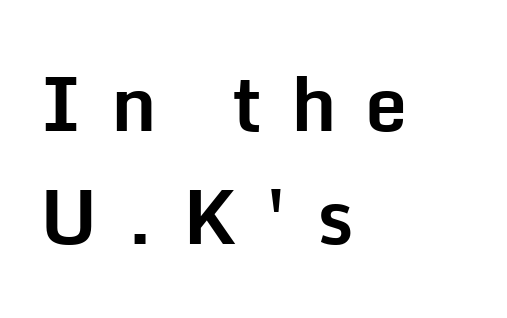
The image shows 75 px bold sans-serif type, upright; set left-aligned, normal line spacing (1.51x), unusually wide letter spacing (+0.38 em), not underlined; low stroke contrast and a medium x-height.
